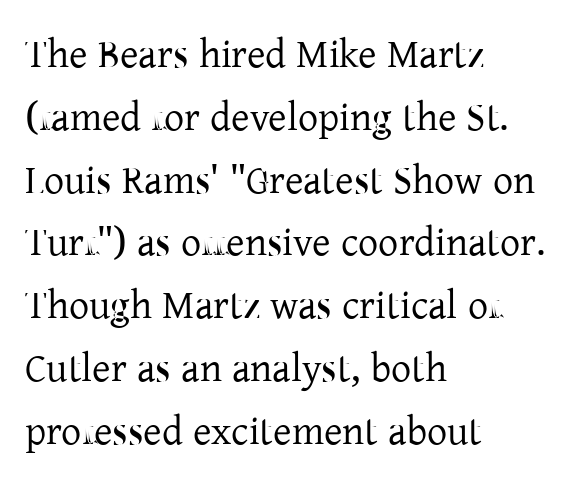
{"serif": "yes", "italic": "no", "bold": "no", "weight": "regular", "width": "normal", "stroke_contrast": "low", "x_height": "medium", "monospaced": "no", "underline": "no", "align": "left", "line_spacing": "normal", "line_spacing_ratio": 1.57, "letter_spacing": "normal", "letter_spacing_em": 0.0, "glyph_px": 40}
